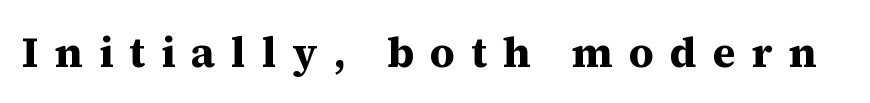
The image shows 43 px bold serif type, upright; set unusually wide letter spacing (+0.37 em), not underlined; medium stroke contrast and a medium x-height.
